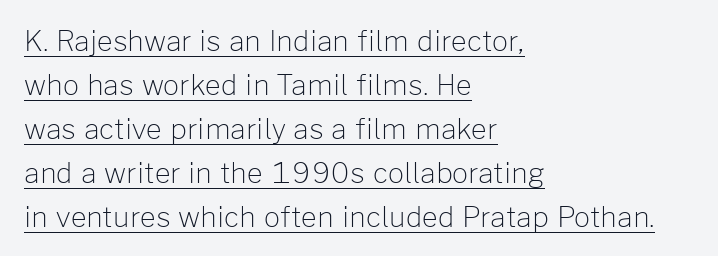
The image shows 28 px light sans-serif type, upright; set left-aligned, normal line spacing (1.57x), normal letter spacing, underlined; low stroke contrast and a medium x-height.
